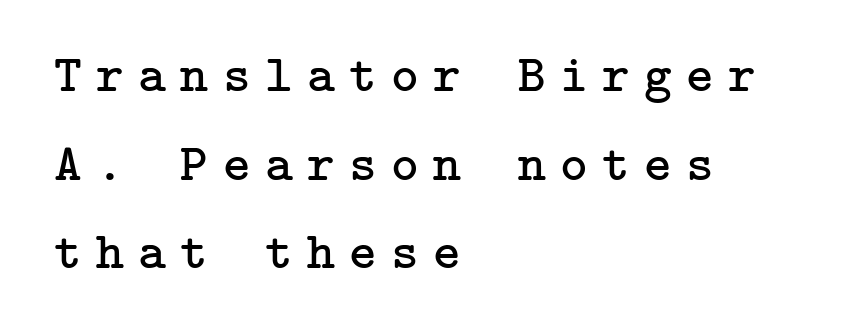
Q: Is the text bold? A: No.
Q: Is the text italic (slanted)? A: No, it is upright.
Q: Is the typeface a serif or a sans-serif typeface? A: Serif.
Q: Is the text underlined? A: No.
Q: How is the paragraph aligned? A: Left-aligned.
Q: Is the spacing between letters normal or unusually wide? A: Unusually wide.
Q: Is the spacing between lines tight, normal or loose? A: Normal.
Q: Width (condensed, normal, or wide)? A: Normal.
Q: Stroke contrast? A: Low.
Q: x-height? A: Medium.
